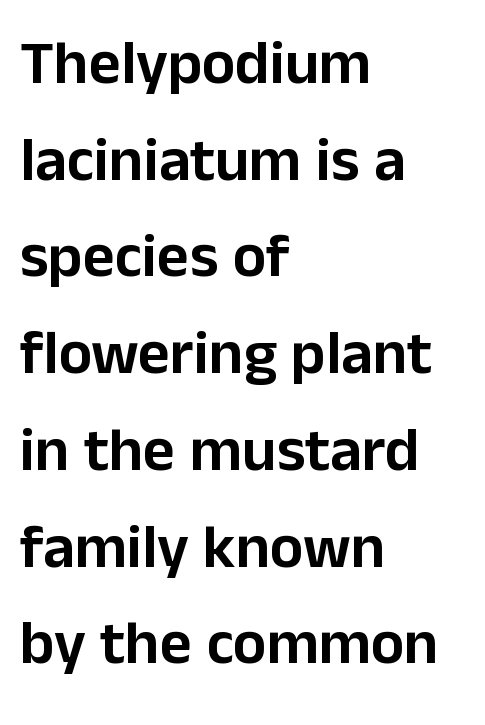
{"serif": "no", "italic": "no", "width": "normal", "stroke_contrast": "low", "x_height": "medium", "monospaced": "no", "underline": "no", "align": "left", "line_spacing": "normal", "line_spacing_ratio": 1.56, "letter_spacing": "normal", "letter_spacing_em": 0.0, "glyph_px": 62}
